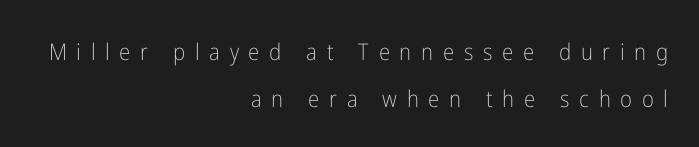
Descenders are the only things crossing below the line. Every row of glyphs terminates at an identical x-position on the right. Heaviness? Minimal to ordinary, like unemphasized prose. You can tell it's not italic because the verticals are truly vertical. Vertical spacing — loose.
